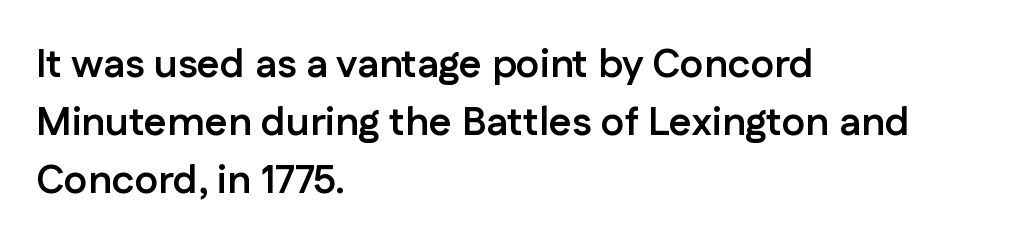
The type sits square on the baseline with zero lean. Classification — sans serif. The typesetter chose a ragged-right arrangement here. Just letters on the line, the space beneath them empty. The vertical gap from one line to the next is medium.
